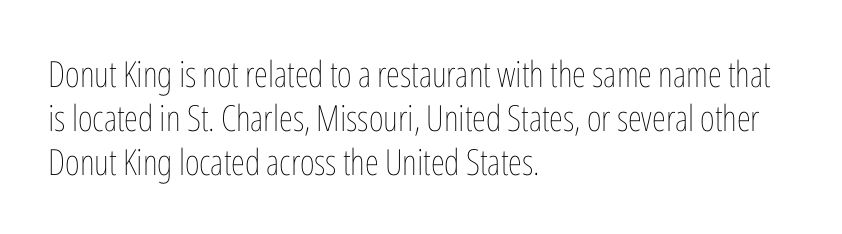
The foot of each line stays bare and open. Varying glyph widths throughout — classic text-font behaviour. Is the letter spacing exaggerated? No — it looks like the ordinary default. No chunkiness to these letters — they're not bold.
